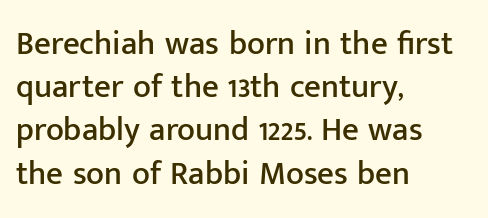
No feet cap the strokes, marking this as sans-serif type. These lines stack with their left ends in a neat column. The lettering holds an erect, upright posture throughout. Think of a printed novel: that variable character pitch is what you see here. The lines sit at an ordinary, default distance from one another. Standard letterfit; no display-style spreading of the glyphs.
